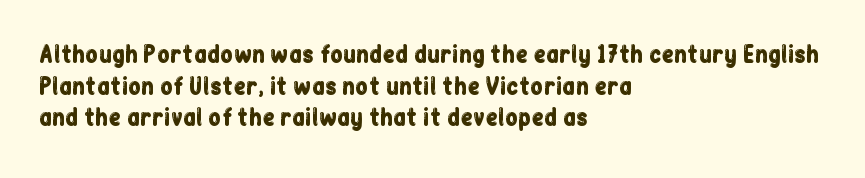
The image shows 23 px text type, upright; set left-aligned, normal line spacing (1.37x), normal letter spacing, not underlined.
